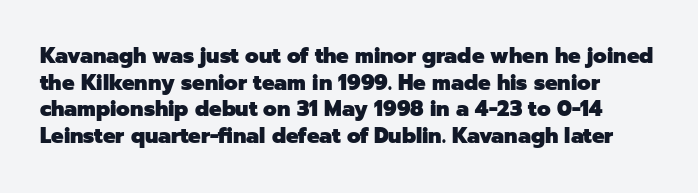
Tracking here is standard; glyphs follow each other at the usual distance. This is roman type, the default non-slanted kind. Descender tails drop into unmarked territory. Leading: standard. What weight is shown? A full bold with thick strokes.
